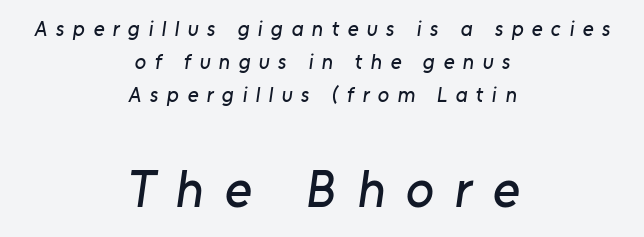
Neither beginnings nor endings align; midpoints do. Type without underlining. There is plenty of visible air inserted between adjacent glyphs. Spacing verdict: proportional, widths tailored to each character. Baseline-to-baseline distance is the conventional proportion of letter height. The designer went with a sans here, leaving each stem footless.
